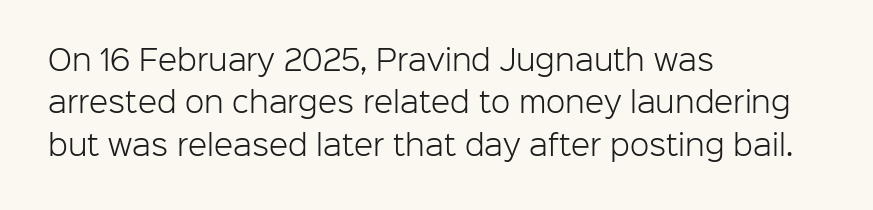
The image shows 28 px light sans-serif type, upright; set left-aligned, normal line spacing (1.51x), normal letter spacing, not underlined; low stroke contrast and a medium x-height.
